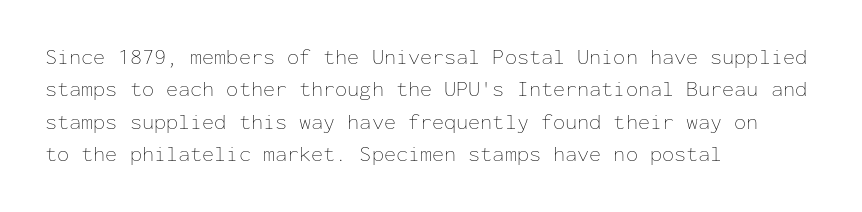
Does extra space separate the letters? No, they use regular spacing. Compared with a typical body face, this is equally light or lighter still. Casual observation: everything's shoved over to the left. This sample keeps an unexceptional amount of space between lines.
